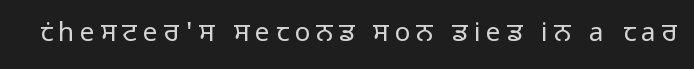
The image shows 26 px text type, upright; set unusually wide letter spacing (+0.23 em), not underlined.
